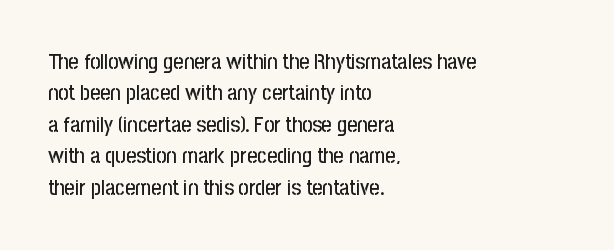
Quick note: underline off. Interline gaps are of average width in this sample. Notice how the stems are strictly vertical — no italics here. How are the letters spaced? Ordinarily, with no added tracking. The lines are quadded left.
